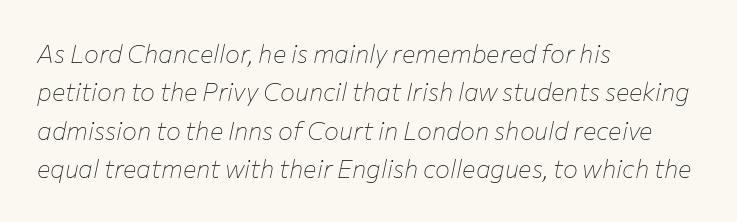
Q: Is the text bold? A: No.
Q: Is the text italic (slanted)? A: Yes, it leans right by about 12 degrees.
Q: Is the text underlined? A: No.
Q: How is the paragraph aligned? A: Left-aligned.
Q: Is the spacing between letters normal or unusually wide? A: Normal.
Q: Is the spacing between lines tight, normal or loose? A: Normal.
